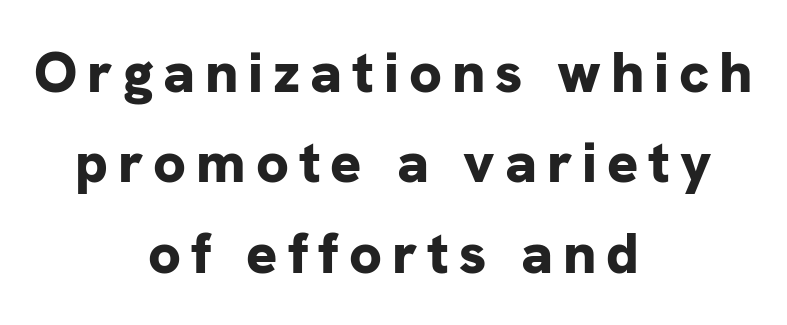
Q: Is the text bold? A: Yes.
Q: Is the text italic (slanted)? A: No, it is upright.
Q: Is the typeface a serif or a sans-serif typeface? A: Sans-serif.
Q: Is the text underlined? A: No.
Q: How is the paragraph aligned? A: Centered.
Q: Is the spacing between lines tight, normal or loose? A: Normal.
Q: Width (condensed, normal, or wide)? A: Normal.
Q: Stroke contrast? A: Low.
Q: x-height? A: Medium.
Q: Monospaced? A: No.
